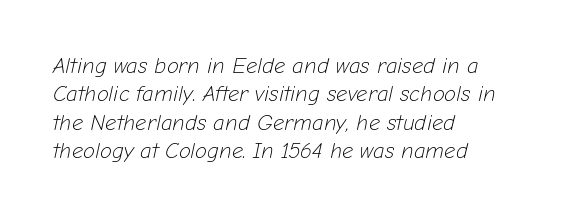
Quick note: italic. This block has exactly the height ordinary leading produces. Casual observation: everything's shoved over to the left. Observe the ordinary spacing: letters are neighbours, not strangers. Bare-footed words on every line. Stem width sits at or under what a default text font uses.
